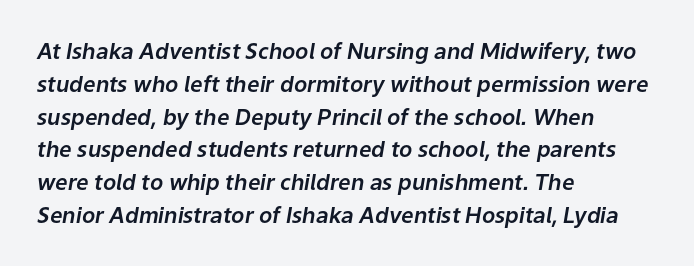
Q: Is the text italic (slanted)? A: Yes, it leans right by about 9 degrees.
Q: Is the text underlined? A: No.
Q: How is the paragraph aligned? A: Left-aligned.
Q: Is the spacing between letters normal or unusually wide? A: Normal.
Q: Is the spacing between lines tight, normal or loose? A: Normal.
